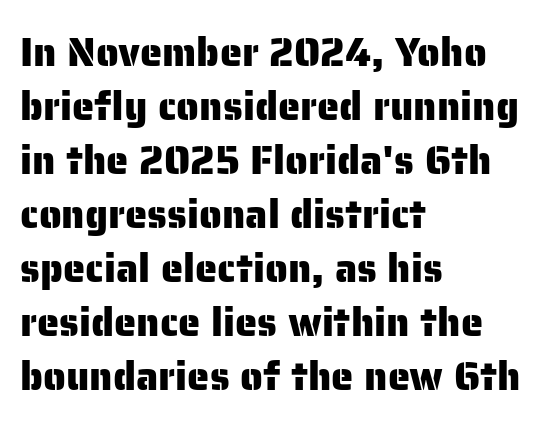
{"serif": "no", "italic": "no", "width": "normal", "stroke_contrast": "low", "x_height": "medium", "monospaced": "no", "underline": "no", "align": "left", "line_spacing": "normal", "line_spacing_ratio": 1.35, "letter_spacing": "normal", "letter_spacing_em": 0.0, "glyph_px": 40}
